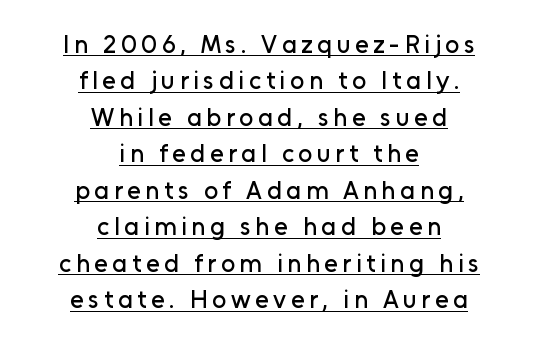
The image shows 25 px text type, upright; set centered, normal line spacing (1.46x), underlined.
